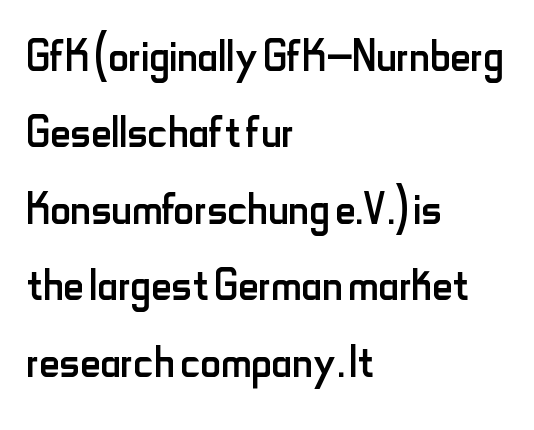
The image shows 57 px regular-weight, condensed sans-serif type, upright; set left-aligned, normal line spacing (1.34x), normal letter spacing, not underlined; low stroke contrast and a small x-height.
